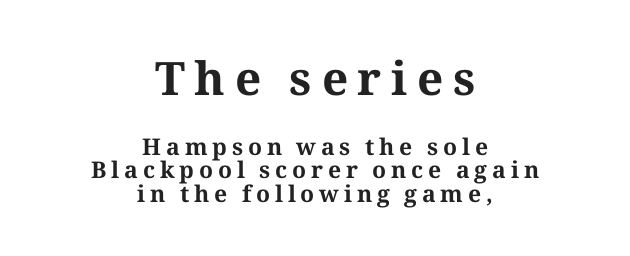
The image shows 46 px bold serif type, upright; set centered, tight line spacing (1.01x), unusually wide letter spacing (+0.21 em), not underlined; the first (top) block is 2.0x larger; medium stroke contrast and a medium x-height.
